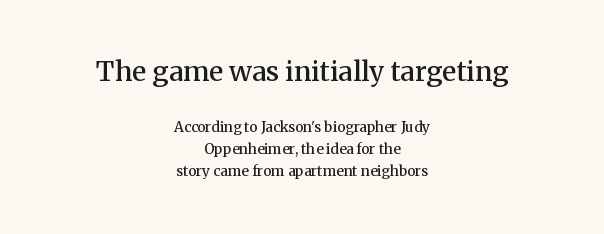
The image shows 27 px text type, upright; set centered, normal line spacing (1.57x), normal letter spacing, not underlined; the first (top) block is 1.93x larger.
